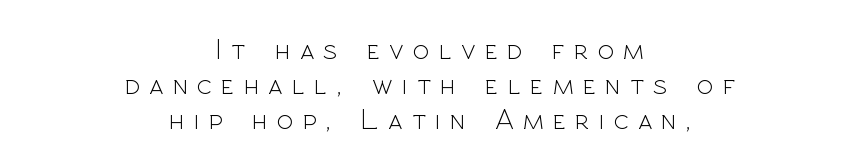
{"serif": "no", "italic": "no", "bold": "no", "weight": "light", "width": "normal", "x_height": "medium", "monospaced": "no", "underline": "no", "align": "center", "line_spacing_ratio": 1.16, "letter_spacing": "wide", "letter_spacing_em": 0.32, "glyph_px": 30}
